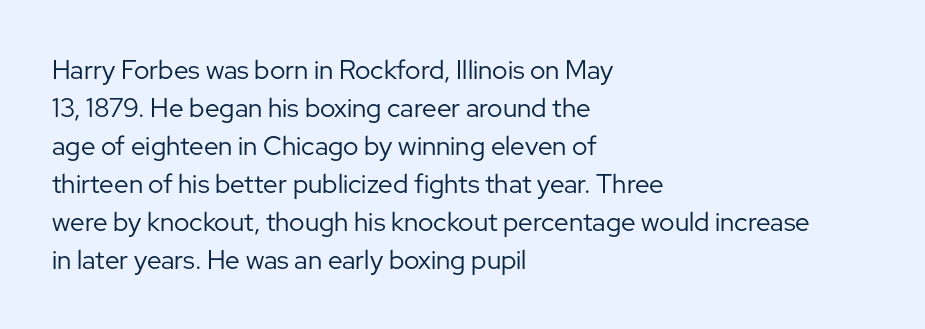
{"italic": "no", "bold": "no", "underline": "no", "align": "left", "line_spacing": "normal", "line_spacing_ratio": 1.46, "letter_spacing": "normal", "letter_spacing_em": 0.0, "glyph_px": 26}
